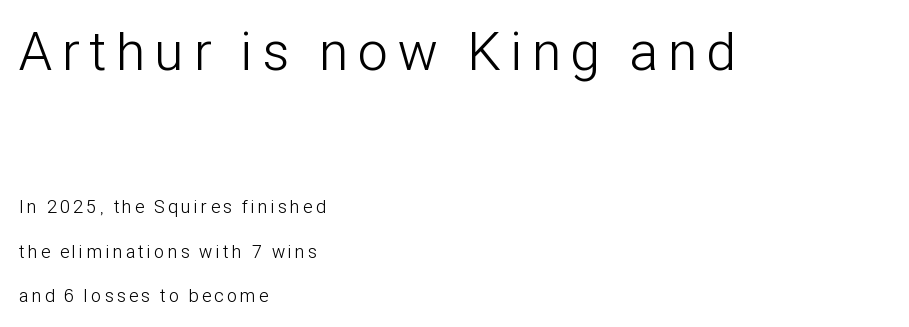
Q: Is the text bold? A: No.
Q: Is the text italic (slanted)? A: No, it is upright.
Q: Is the typeface a serif or a sans-serif typeface? A: Sans-serif.
Q: Is the text underlined? A: No.
Q: How is the paragraph aligned? A: Left-aligned.
Q: Is the spacing between lines tight, normal or loose? A: Loose.
Q: Which block of text is set in a larger size, the first (top) or the second (bottom)? A: The first (top) one.
Q: Width (condensed, normal, or wide)? A: Condensed.
Q: Stroke contrast? A: Low.
Q: x-height? A: Medium.
Q: Monospaced? A: No.
